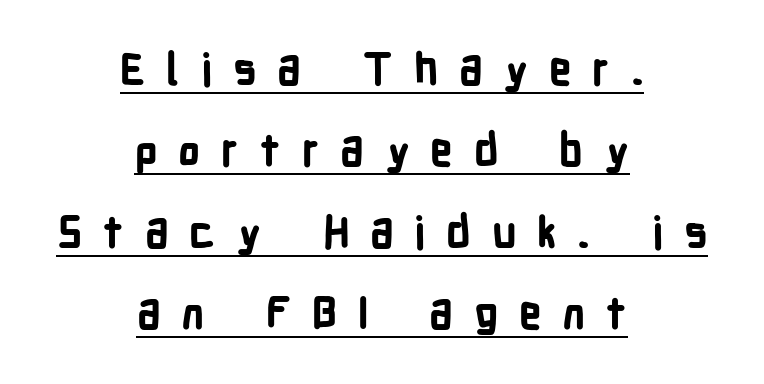
Q: Is the text bold? A: Yes.
Q: Is the text italic (slanted)? A: No, it is upright.
Q: Is the typeface a serif or a sans-serif typeface? A: Sans-serif.
Q: Is the text underlined? A: Yes.
Q: How is the paragraph aligned? A: Centered.
Q: Is the spacing between letters normal or unusually wide? A: Unusually wide.
Q: Width (condensed, normal, or wide)? A: Condensed.
Q: Stroke contrast? A: Low.
Q: x-height? A: Medium.
Q: Monospaced? A: No.
